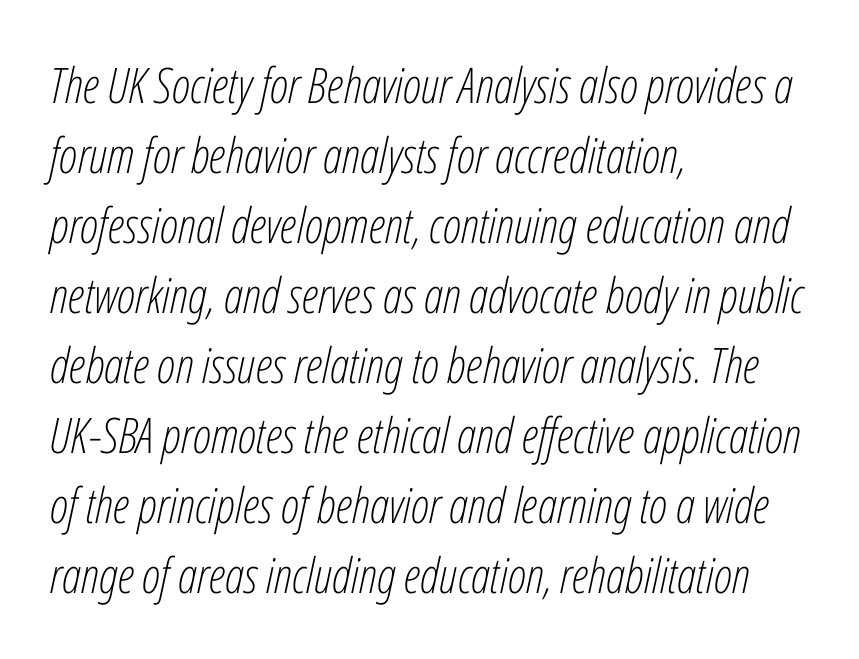
{"italic": "yes", "lean": "right", "slant_degrees": 12, "bold": "no", "weight": "light", "width": "condensed", "stroke_contrast": "low", "x_height": "medium", "monospaced": "no", "underline": "no", "align": "left", "line_spacing": "normal", "line_spacing_ratio": 1.43, "letter_spacing": "normal", "letter_spacing_em": 0.0, "glyph_px": 49}
